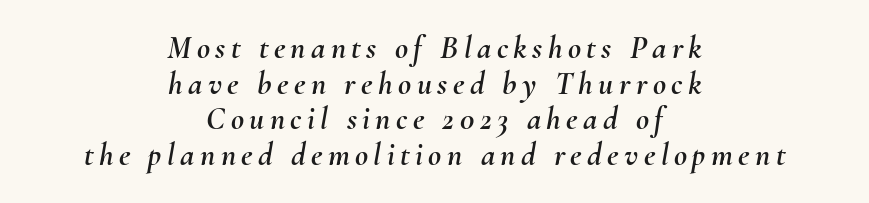
{"italic": "yes", "lean": "right", "slant_degrees": 10, "width": "normal", "stroke_contrast": "medium", "x_height": "small", "monospaced": "no", "underline": "no", "align": "center", "line_spacing": "tight", "line_spacing_ratio": 1.11, "glyph_px": 32}
